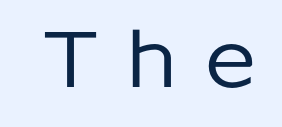
The letters stand upright; this is a roman face. The face used here is a sans, in the tradition of grotesques and geometrics. Type without underlining. The rendering uses natural spacing where letterforms have individual widths. The gaps between neighbouring characters are conspicuously large.
